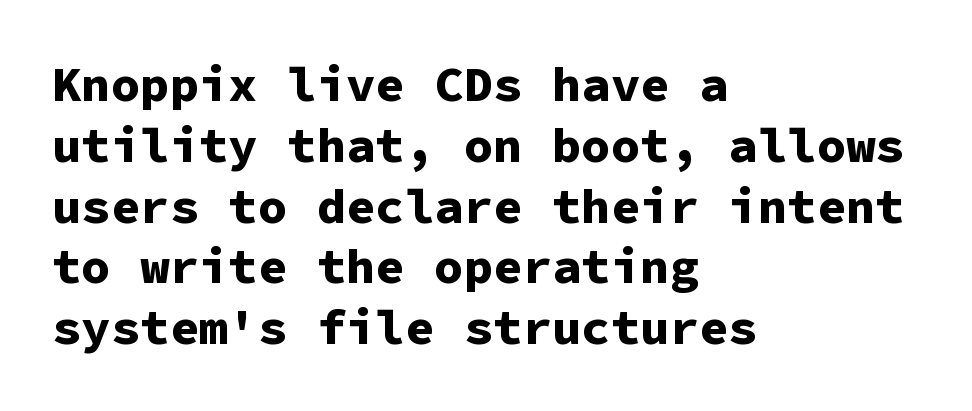
The image shows 49 px bold sans-serif type, upright, monospaced; set left-aligned, line spacing 1.24x, normal letter spacing, not underlined; low stroke contrast and a medium x-height.
